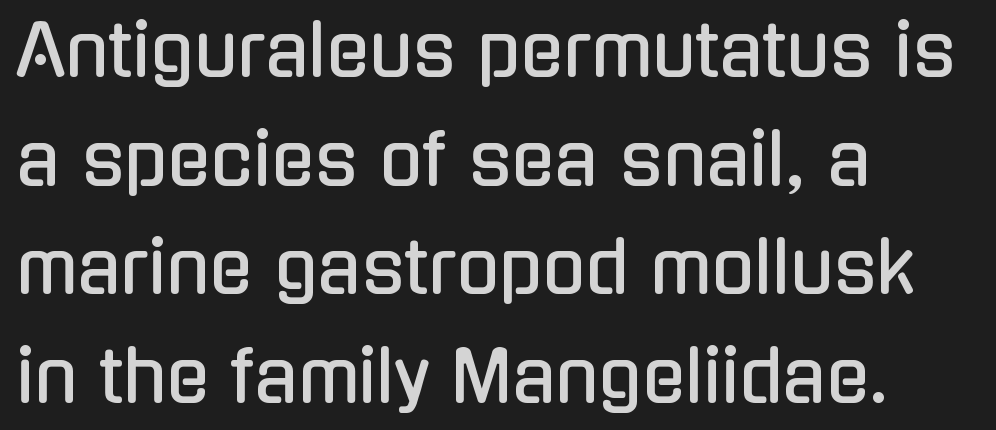
The image shows 71 px condensed sans-serif type, upright; set left-aligned, normal line spacing (1.53x), normal letter spacing, not underlined; low stroke contrast and a medium x-height.
